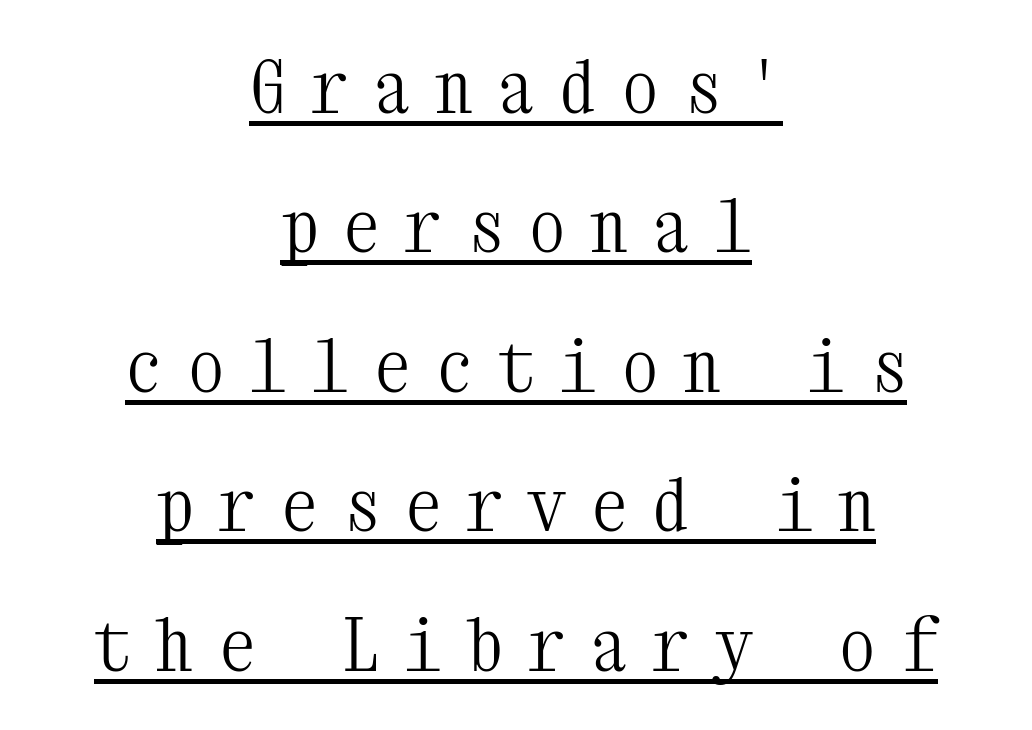
The image shows 73 px light, condensed serif type, upright, monospaced; set centered, loose line spacing (1.91x), unusually wide letter spacing (+0.35 em), underlined; medium stroke contrast and a medium x-height.
